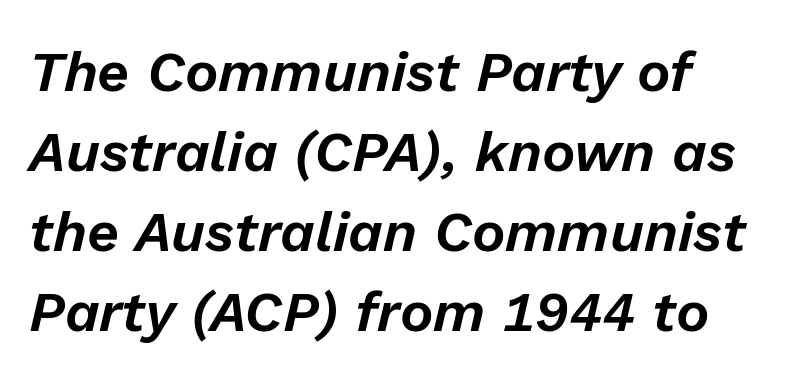
{"italic": "yes", "lean": "right", "slant_degrees": 13, "width": "normal", "stroke_contrast": "low", "x_height": "medium", "monospaced": "no", "underline": "no", "align": "left", "line_spacing": "normal", "line_spacing_ratio": 1.43, "letter_spacing": "normal", "letter_spacing_em": 0.0, "glyph_px": 56}
